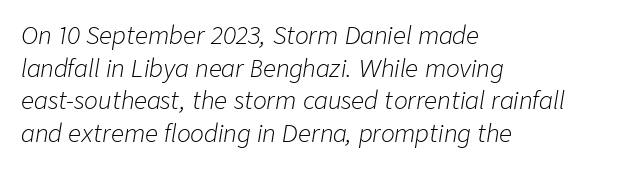
The typography opts for an oblique posture over an upright one. Interline gaps are of average width in this sample. You could call the tracking neutral — neither tight nor loose. The face looks like a standard text weight, possibly lighter. Alignment: flush left. Type without underlining.
